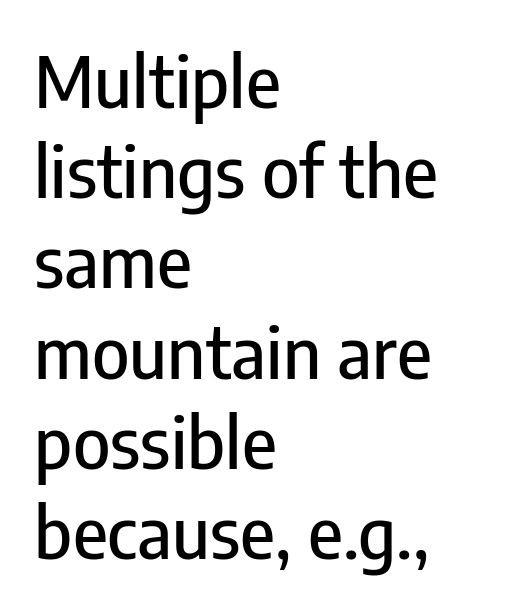
Does extra space separate the letters? No, they use regular spacing. Bare-footed words on every line. Vertically, the passage feels balanced, rows spaced as you'd expect. Classification — sans serif. The letters advance in unequal steps, a hallmark of proportional type. The ragged edge is on the right, which tells us the setting is flush left.
